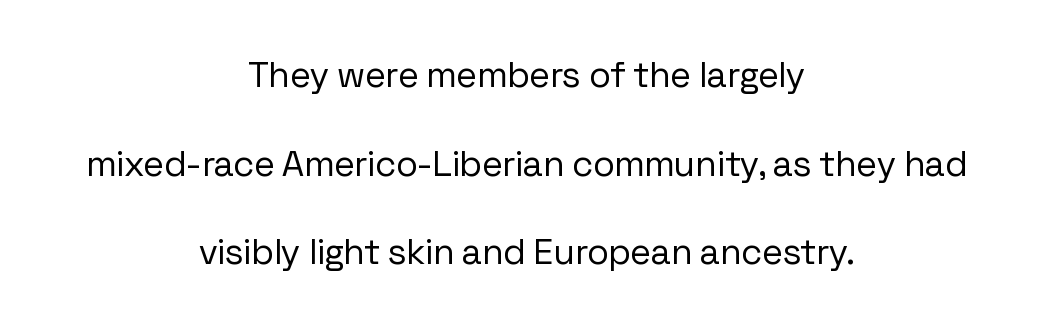
The rendering uses natural spacing where letterforms have individual widths. Italic: no, the glyphs are upright roman. The weight would be labelled regular, book, light, or lighter still. Tracking value appears to be zero — textbook default spacing. No word sits above an underline.
